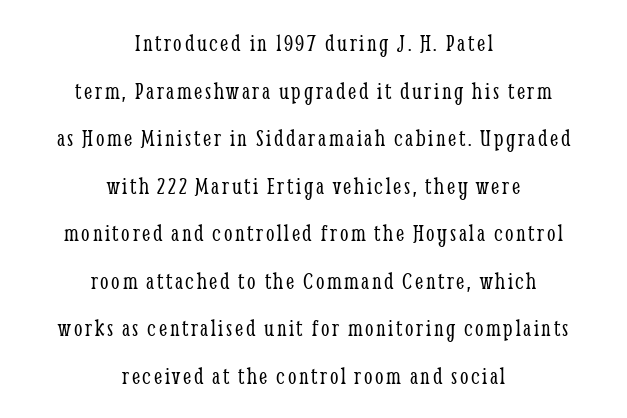
{"italic": "no", "bold": "no", "underline": "no", "align": "center", "line_spacing": "loose", "line_spacing_ratio": 1.98, "glyph_px": 24}
